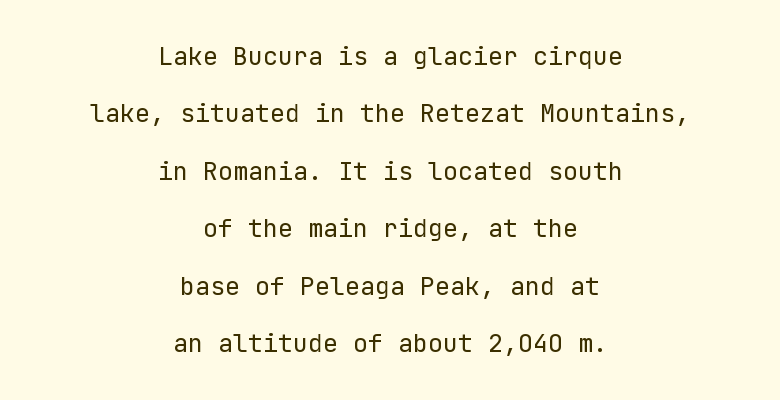
The image shows 25 px text type, upright; set centered, loose line spacing (2.3x), normal letter spacing, not underlined.
